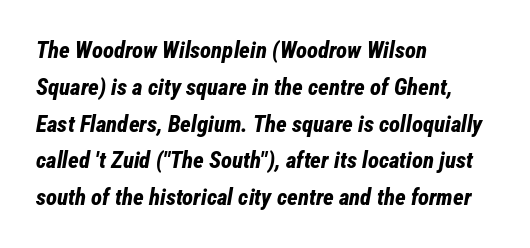
{"italic": "yes", "lean": "right", "slant_degrees": 12, "bold": "yes", "underline": "no", "align": "left", "line_spacing": "normal", "line_spacing_ratio": 1.6, "letter_spacing": "normal", "letter_spacing_em": 0.0, "glyph_px": 23}
